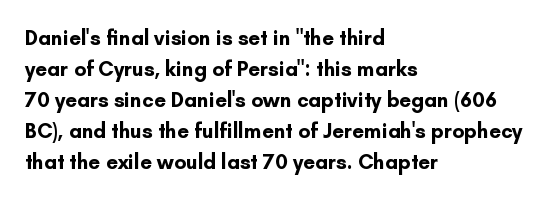
{"italic": "no", "bold": "yes", "underline": "no", "align": "left", "line_spacing": "normal", "line_spacing_ratio": 1.48, "letter_spacing": "normal", "letter_spacing_em": 0.0, "glyph_px": 21}
